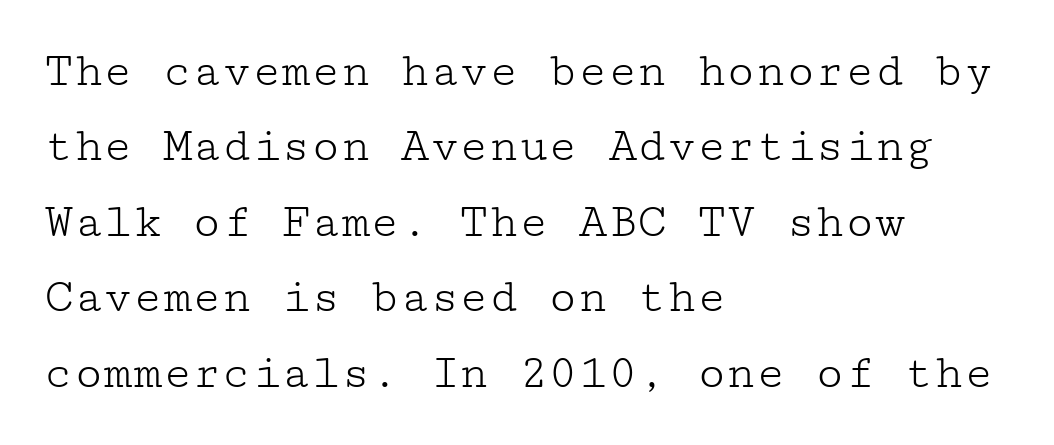
Q: Is the text bold? A: No.
Q: Is the text italic (slanted)? A: No, it is upright.
Q: Is the typeface a serif or a sans-serif typeface? A: Serif.
Q: Is the text underlined? A: No.
Q: How is the paragraph aligned? A: Left-aligned.
Q: Is the spacing between letters normal or unusually wide? A: Normal.
Q: Is the spacing between lines tight, normal or loose? A: Normal.
Q: Width (condensed, normal, or wide)? A: Wide.
Q: Stroke contrast? A: Low.
Q: x-height? A: Medium.
